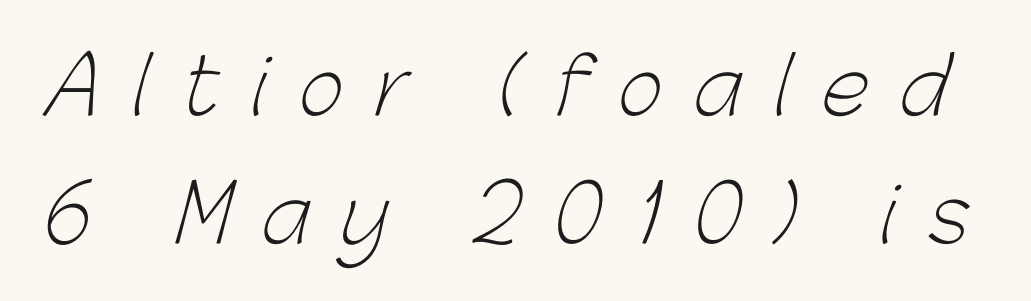
The image shows 78 px light sans-serif type; set normal line spacing (1.64x), unusually wide letter spacing (+0.41 em), not underlined; low stroke contrast and a medium x-height.
